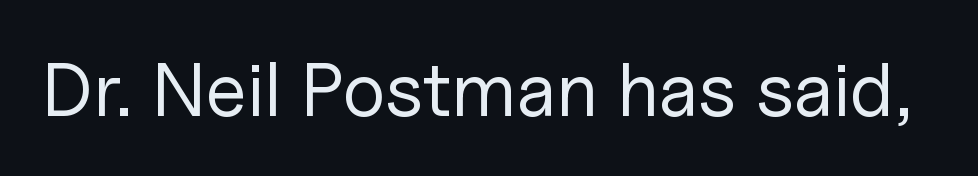
The image shows 76 px regular-weight sans-serif type, upright; set normal letter spacing, not underlined; low stroke contrast and a medium x-height.
